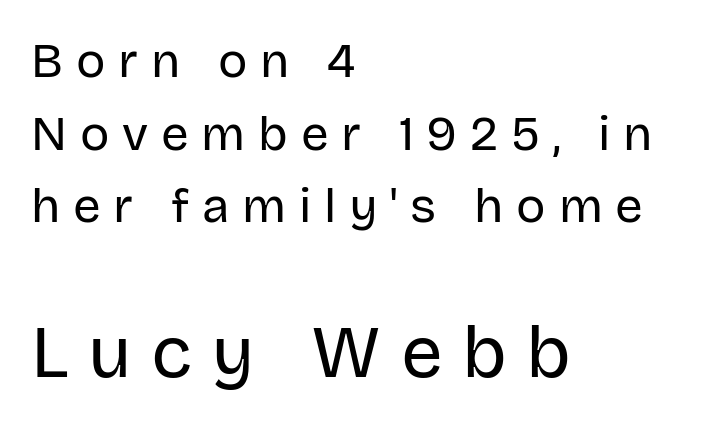
{"serif": "no", "italic": "no", "bold": "no", "weight": "regular", "width": "normal", "stroke_contrast": "low", "x_height": "large", "monospaced": "no", "underline": "no", "align": "left", "line_spacing": "normal", "line_spacing_ratio": 1.48, "letter_spacing": "wide", "letter_spacing_em": 0.26, "larger_block": "second", "size_ratio": 1.51, "glyph_px": 74}
